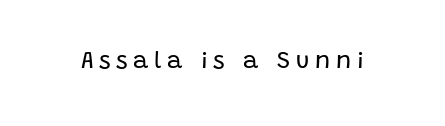
Between one letter and the next there's a generous, obvious gap. No chunkiness to these letters — they're not bold. You can tell it's not italic because the verticals are truly vertical. The space directly below the letters is spotless.
